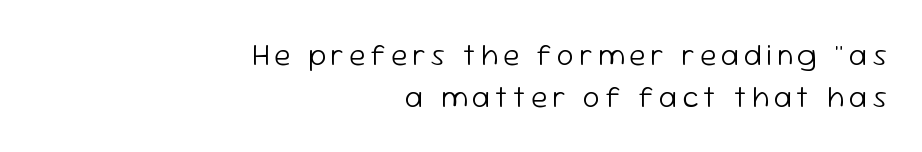
Q: Is the text bold? A: No.
Q: Is the text italic (slanted)? A: No, it is upright.
Q: Is the typeface a serif or a sans-serif typeface? A: Sans-serif.
Q: Is the text underlined? A: No.
Q: How is the paragraph aligned? A: Right-aligned.
Q: Is the spacing between lines tight, normal or loose? A: Normal.
Q: Width (condensed, normal, or wide)? A: Normal.
Q: Stroke contrast? A: Low.
Q: x-height? A: Medium.
Q: Monospaced? A: No.
